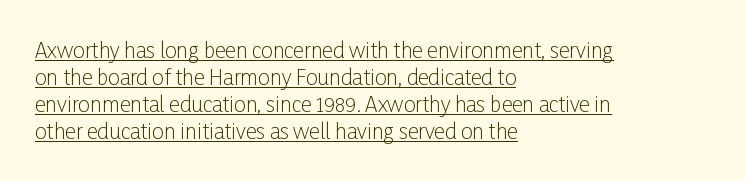
Teacher's note: observe the even left margin — that is flush-left alignment. Notice how the stems are strictly vertical — no italics here. In designer terms, the underline attribute is active on this setting. A typesetter would call this leading conventional body-copy spacing.
